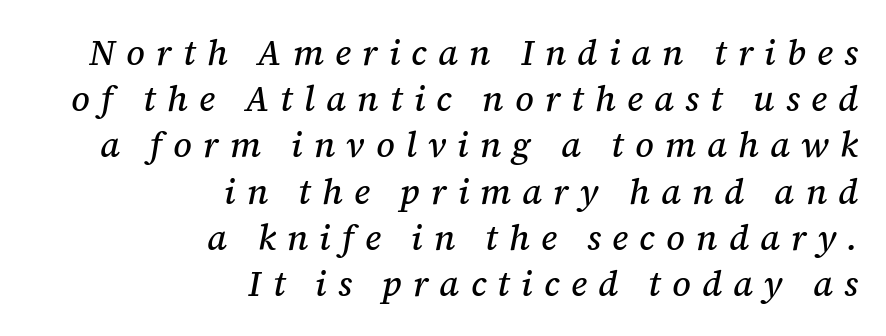
Q: Is the text italic (slanted)? A: Yes, it leans right by about 12 degrees.
Q: Is the typeface a serif or a sans-serif typeface? A: Serif.
Q: Is the text underlined? A: No.
Q: How is the paragraph aligned? A: Right-aligned.
Q: Is the spacing between letters normal or unusually wide? A: Unusually wide.
Q: Is the spacing between lines tight, normal or loose? A: Normal.
Q: Width (condensed, normal, or wide)? A: Normal.
Q: Stroke contrast? A: Medium.
Q: x-height? A: Medium.
Q: Monospaced? A: No.
